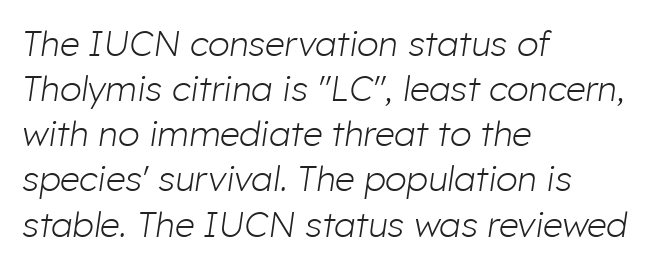
{"italic": "yes", "lean": "right", "slant_degrees": 8, "bold": "no", "weight": "light", "width": "normal", "stroke_contrast": "low", "x_height": "medium", "monospaced": "no", "underline": "no", "align": "left", "line_spacing": "normal", "line_spacing_ratio": 1.29, "letter_spacing": "normal", "letter_spacing_em": 0.0, "glyph_px": 35}
